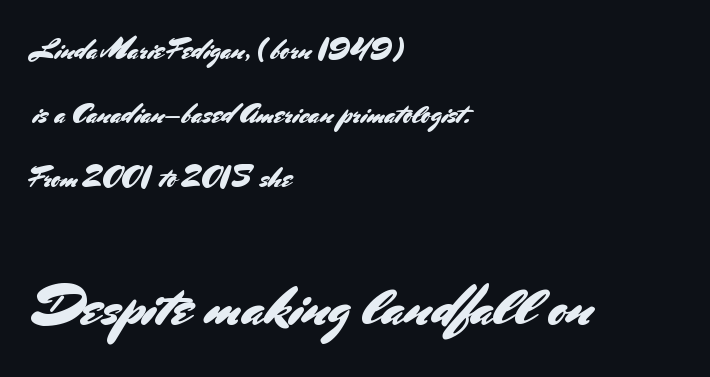
Students, observe: this is what heavily led, spacious text looks like. Here the designer chose a conventional face with non-uniform glyph widths. Caption: multi-line text, flush left, ragged right. A sans-serif font was chosen for this passage. Visually, the bottom section dominates because its glyphs are scaled up. Check the space under the baseline: it is left empty.
